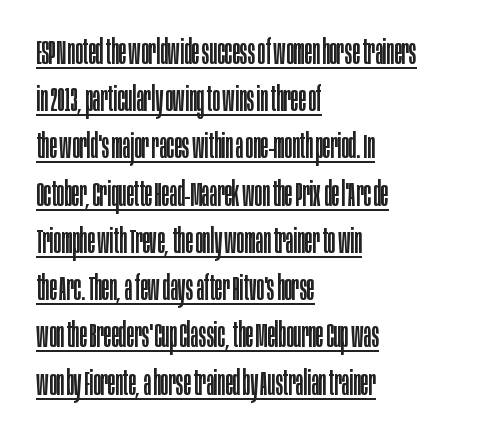
{"serif": "no", "italic": "no", "bold": "no", "weight": "regular", "width": "condensed", "stroke_contrast": "low", "x_height": "large", "monospaced": "no", "underline": "yes", "align": "left", "line_spacing": "normal", "line_spacing_ratio": 1.35, "letter_spacing": "normal", "letter_spacing_em": 0.0, "glyph_px": 35}
